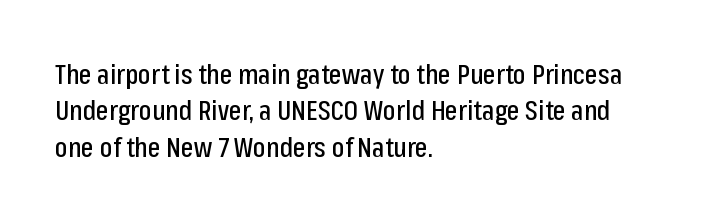
Q: Is the text italic (slanted)? A: No, it is upright.
Q: Is the text underlined? A: No.
Q: How is the paragraph aligned? A: Left-aligned.
Q: Is the spacing between letters normal or unusually wide? A: Normal.
Q: Is the spacing between lines tight, normal or loose? A: Normal.
